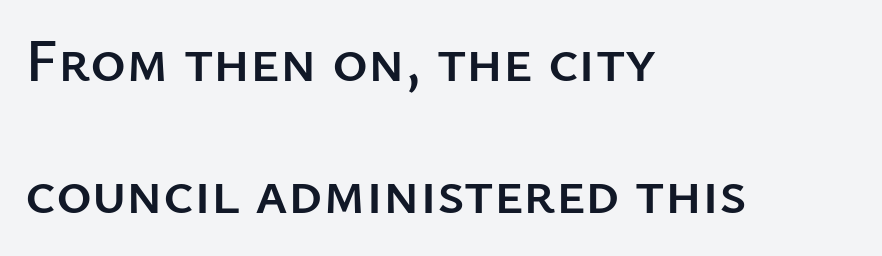
{"serif": "no", "italic": "no", "width": "normal", "stroke_contrast": "low", "x_height": "medium", "monospaced": "no", "underline": "no", "align": "left", "line_spacing": "loose", "line_spacing_ratio": 2.16, "letter_spacing": "normal", "letter_spacing_em": 0.0, "glyph_px": 61}
